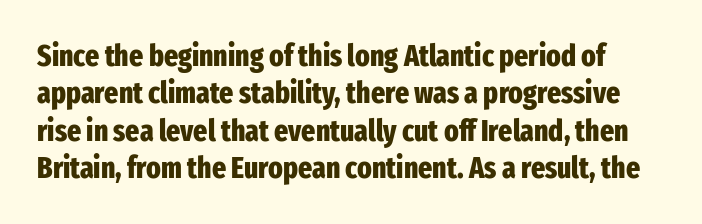
{"serif": "no", "italic": "no", "bold": "yes", "weight": "heavy", "width": "condensed", "stroke_contrast": "low", "x_height": "medium", "monospaced": "no", "underline": "no", "line_spacing": "normal", "line_spacing_ratio": 1.25, "letter_spacing": "normal", "letter_spacing_em": 0.0, "glyph_px": 30}
